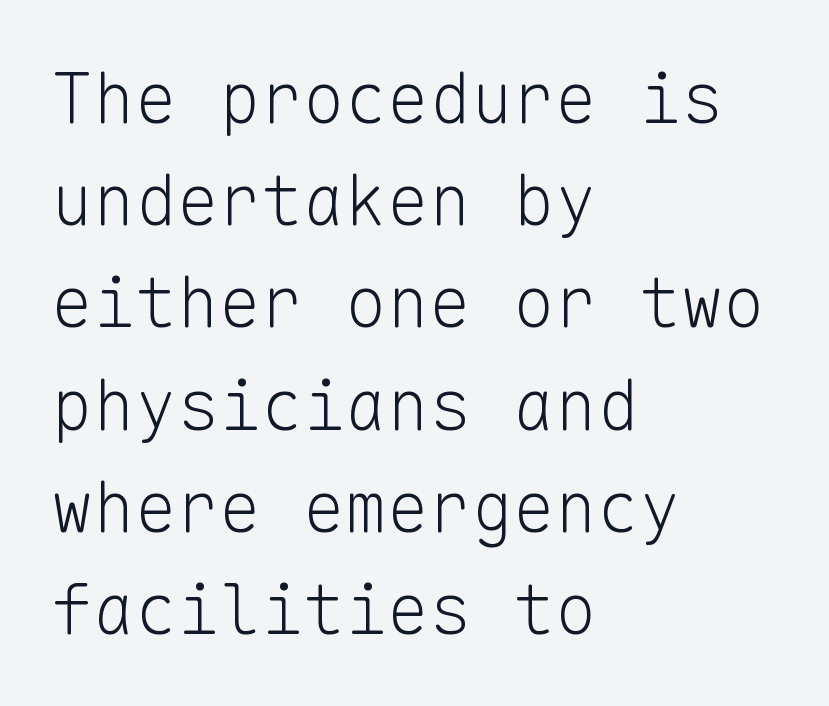
The passage shown has conventional tracking throughout. The letters look calm and open, with moderate or lighter stems. When letters stand straight like this, we call the style roman or upright. Check where the strokes stop: nothing finishes them off — pure sans.
